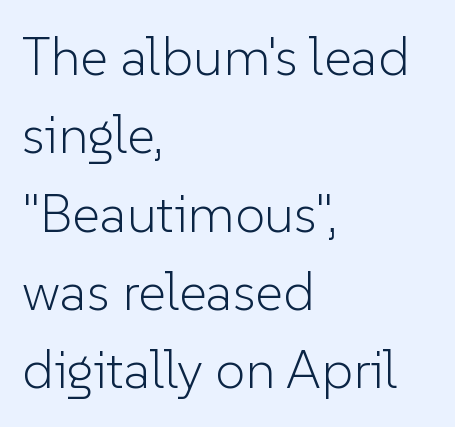
These glyphs show unthickened strokes, regular width or finer. Looks like regular typesetting: each glyph gets only the width it needs. The line texture is even and compact thanks to regular tracking. Just letters on the line, the space beneath them empty. The vertical gap from one line to the next is medium.
